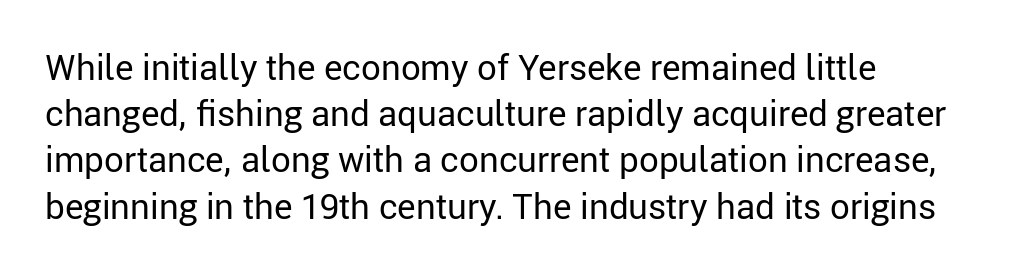
The lettering stays uniformly vertical, giving the passage a roman look. Descenders hang freely into open space. Spacing verdict: proportional, widths tailored to each character. The letterforms sit at book weight or below. The vertical gap from one line to the next is medium. This sample uses plain, unmodified letter spacing.
